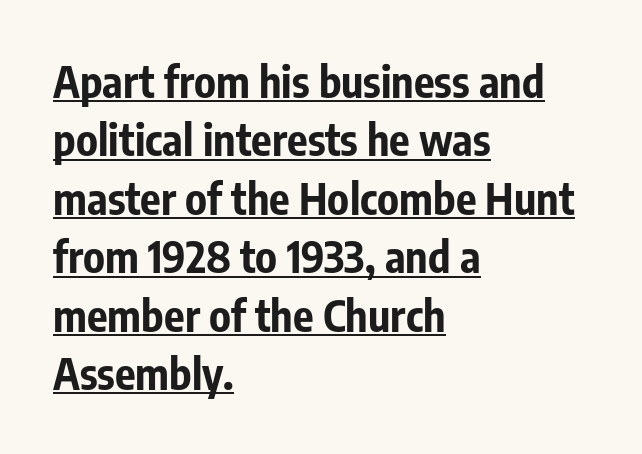
Does extra space separate the letters? No, they use regular spacing. Chunky letters — that's bold for sure. Left-aligned paragraph, ragged on the right. Looks like regular typesetting: each glyph gets only the width it needs.
